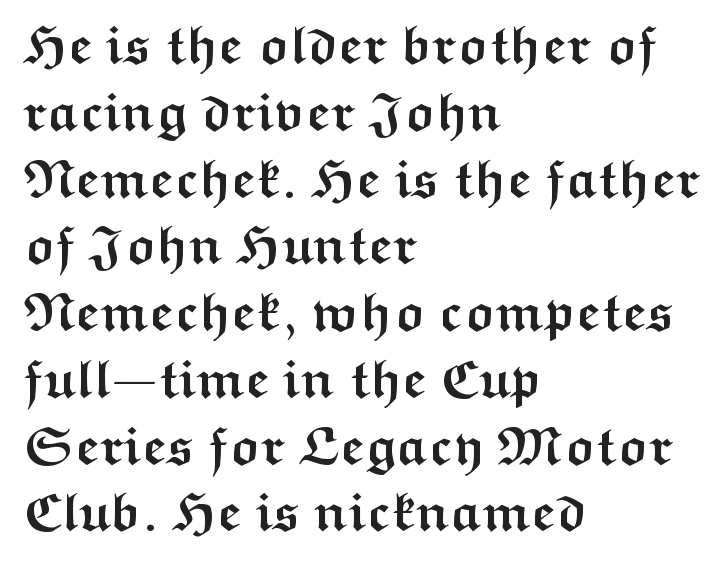
The image shows 53 px semibold, wide sans-serif type, upright; set left-aligned, normal line spacing (1.26x), normal letter spacing, not underlined; medium stroke contrast and a medium x-height.
